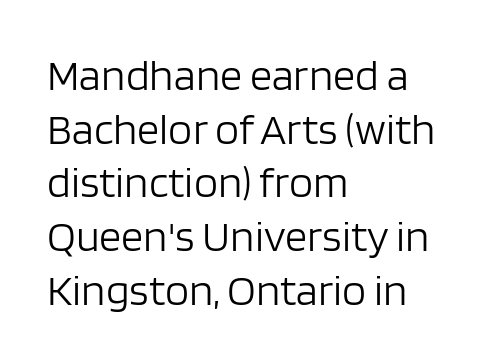
The image shows 44 px light sans-serif type, upright; set left-aligned, line spacing 1.22x, normal letter spacing, not underlined; low stroke contrast and a large x-height.
